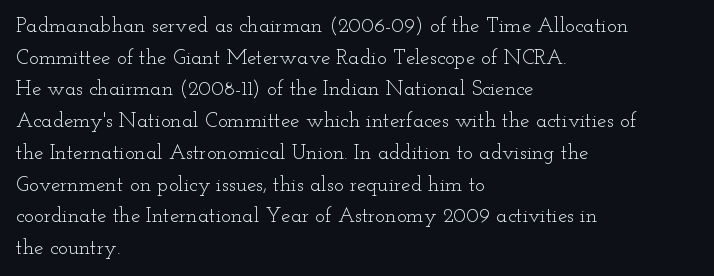
Q: Is the text bold? A: No.
Q: Is the text italic (slanted)? A: No, it is upright.
Q: Is the text underlined? A: No.
Q: How is the paragraph aligned? A: Left-aligned.
Q: Is the spacing between letters normal or unusually wide? A: Normal.
Q: Is the spacing between lines tight, normal or loose? A: Normal.
